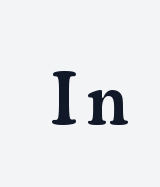
Look at the stroke-to-counter ratio: somewhat heavy, a semibold. If you drew a line through each stem, it would be perfectly vertical. Serif or sans? Serif — the stroke terminals have little feet. Spacing verdict: proportional, widths tailored to each character. Type without underlining.
